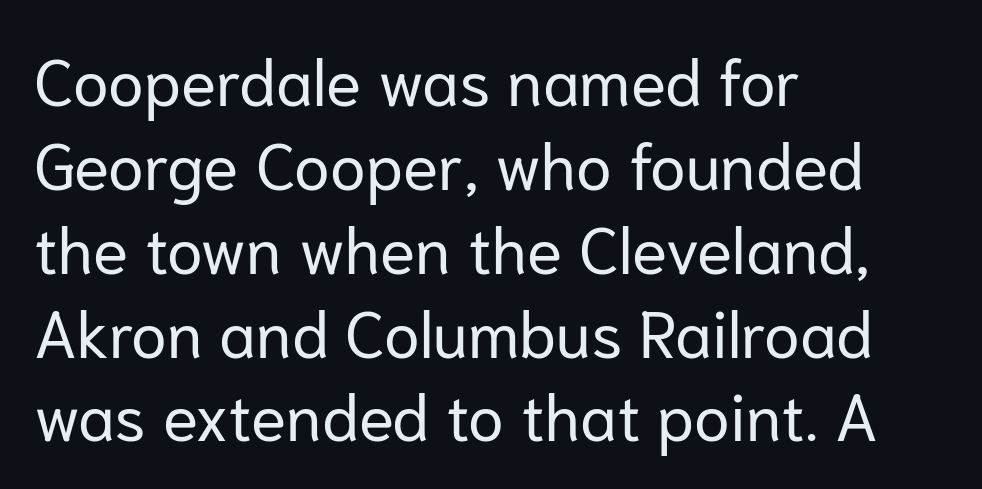
The image shows 65 px regular-weight sans-serif type, upright; set left-aligned, normal line spacing (1.29x), normal letter spacing, not underlined; low stroke contrast and a medium x-height.
